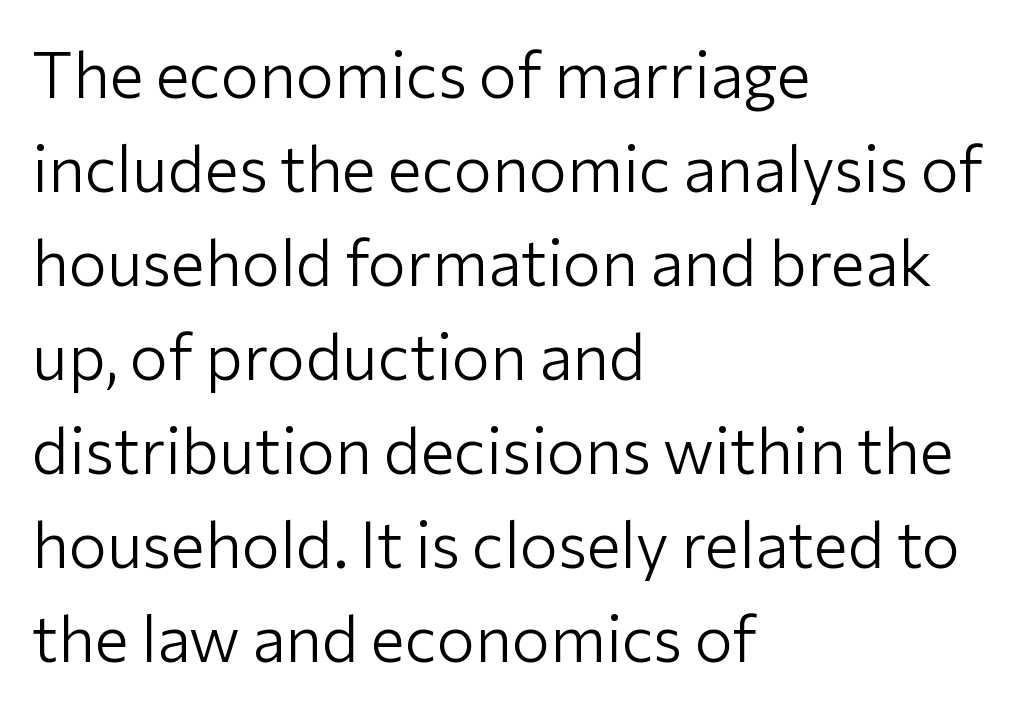
Q: Is the text bold? A: No.
Q: Is the text italic (slanted)? A: No, it is upright.
Q: Is the typeface a serif or a sans-serif typeface? A: Sans-serif.
Q: Is the text underlined? A: No.
Q: How is the paragraph aligned? A: Left-aligned.
Q: Is the spacing between letters normal or unusually wide? A: Normal.
Q: Is the spacing between lines tight, normal or loose? A: Normal.
Q: Width (condensed, normal, or wide)? A: Normal.
Q: Stroke contrast? A: Low.
Q: x-height? A: Medium.
Q: Monospaced? A: No.
